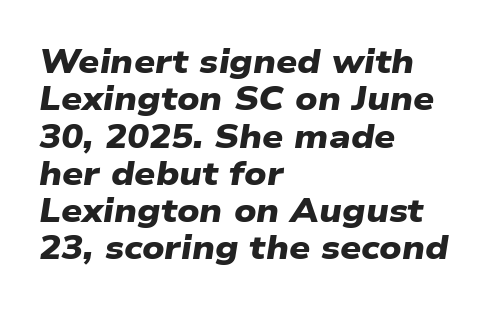
Bold? Absolutely — the strokes are thick and heavy. Compared with typical body copy, the letter spacing here is the same. The specimen omits any rule beneath the text block's lines. Horizontally, the lines are justified to the leading edge only. Summary of vertical rhythm: compact, with narrow interline spacing.
